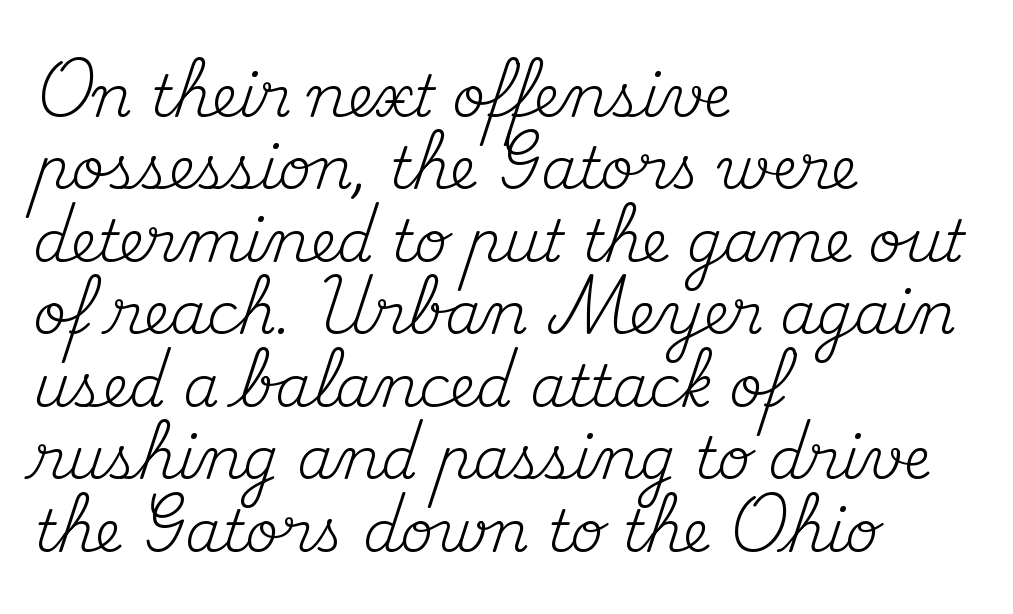
{"serif": "yes", "bold": "no", "weight": "regular", "width": "normal", "stroke_contrast": "medium", "x_height": "small", "monospaced": "no", "underline": "no", "align": "left", "line_spacing": "normal", "line_spacing_ratio": 1.25, "letter_spacing": "normal", "letter_spacing_em": 0.0, "glyph_px": 58}
